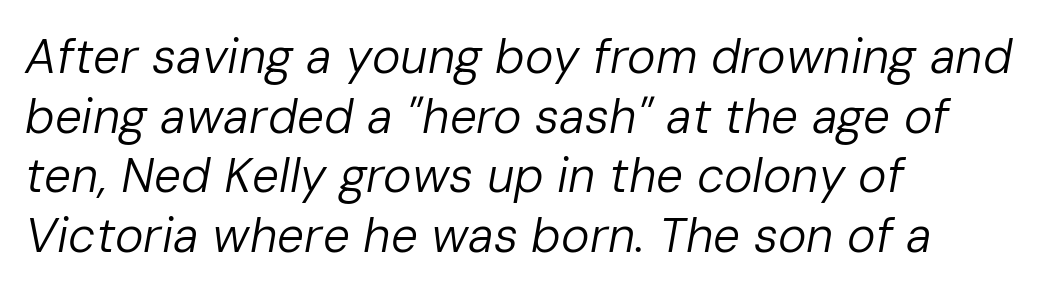
{"italic": "yes", "lean": "right", "slant_degrees": 10, "bold": "no", "weight": "regular", "width": "normal", "stroke_contrast": "low", "x_height": "medium", "monospaced": "no", "underline": "no", "align": "left", "line_spacing_ratio": 1.24, "letter_spacing": "normal", "letter_spacing_em": 0.0, "glyph_px": 48}
